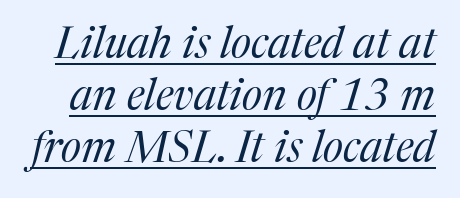
No extra tracking has been applied to these lines. Slanted lettering throughout. The passage shown is typed in a proportional face where columns would drift. Is the stroke heavy? The answer is a plain regular-or-lighter. The lettering is marked with a stroke running underneath it.
